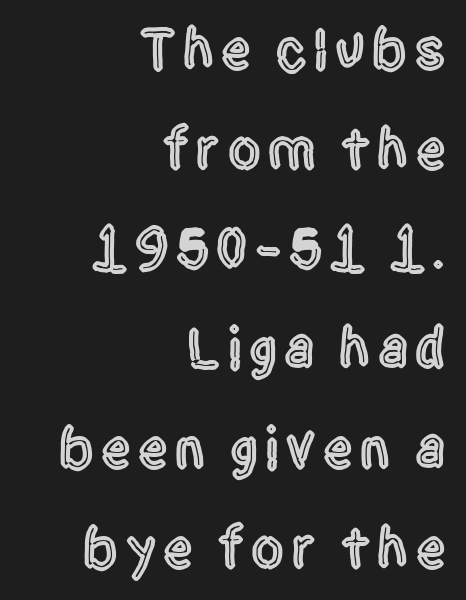
The image shows 58 px condensed sans-serif type, upright; set right-aligned, line spacing 1.72x, not underlined; a large x-height.
